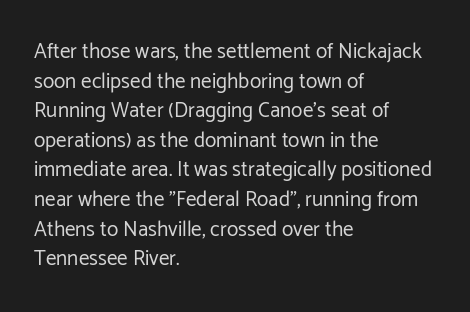
{"italic": "no", "bold": "no", "underline": "no", "align": "left", "line_spacing": "normal", "line_spacing_ratio": 1.41, "letter_spacing": "normal", "letter_spacing_em": 0.0, "glyph_px": 21}
